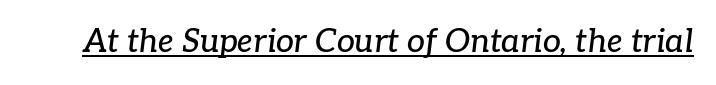
Note the varied advance widths — an 'i' is clearly narrower than an 'm'. The letters carry serifs — small finishing strokes at the ends of their stems. The passage shown leans; its letterforms are oblique. Glance below the letters and you will spot a drawn line. Tracking value appears to be zero — textbook default spacing.
